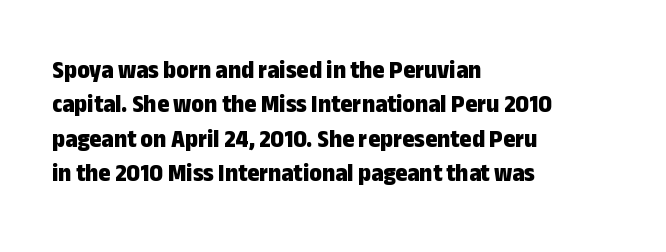
Q: Is the text bold? A: Yes.
Q: Is the text italic (slanted)? A: No, it is upright.
Q: Is the text underlined? A: No.
Q: How is the paragraph aligned? A: Left-aligned.
Q: Is the spacing between letters normal or unusually wide? A: Normal.
Q: Is the spacing between lines tight, normal or loose? A: Normal.
